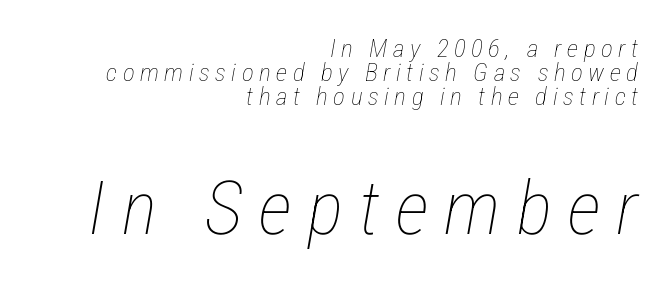
Character widths vary here, with narrow letters taking less room than wide ones. The words here are not underlined. Note: smaller setting up top, larger setting below. Observe the wide spacing: letters keep a clear distance from each other. If you drew a line through each stem, it would be angled.
